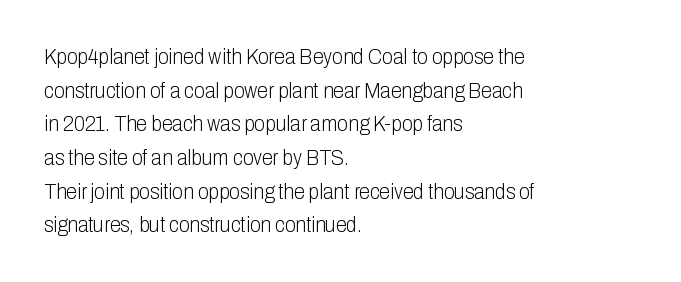
Q: Is the text bold? A: No.
Q: Is the text italic (slanted)? A: No, it is upright.
Q: Is the text underlined? A: No.
Q: How is the paragraph aligned? A: Left-aligned.
Q: Is the spacing between letters normal or unusually wide? A: Normal.
Q: Is the spacing between lines tight, normal or loose? A: Normal.
